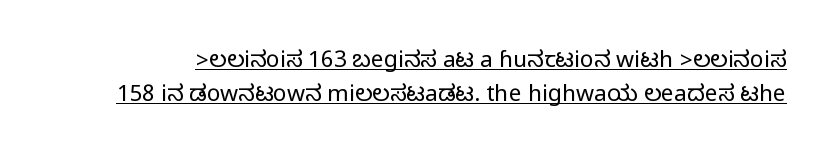
Q: Is the text italic (slanted)? A: No, it is upright.
Q: Is the text underlined? A: Yes.
Q: Is the spacing between letters normal or unusually wide? A: Normal.
Q: Is the spacing between lines tight, normal or loose? A: Normal.
